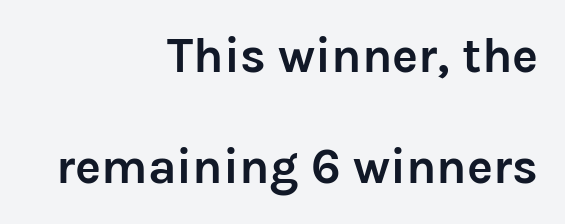
Q: Is the text bold? A: Yes.
Q: Is the text italic (slanted)? A: No, it is upright.
Q: Is the typeface a serif or a sans-serif typeface? A: Sans-serif.
Q: Is the text underlined? A: No.
Q: How is the paragraph aligned? A: Right-aligned.
Q: Is the spacing between letters normal or unusually wide? A: Normal.
Q: Is the spacing between lines tight, normal or loose? A: Loose.
Q: Width (condensed, normal, or wide)? A: Normal.
Q: Stroke contrast? A: Low.
Q: x-height? A: Medium.
Q: Monospaced? A: No.
